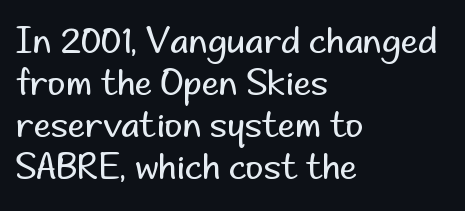
{"serif": "no", "italic": "no", "bold": "no", "weight": "regular", "width": "normal", "stroke_contrast": "low", "x_height": "small", "monospaced": "no", "underline": "no", "align": "left", "line_spacing_ratio": 1.2, "letter_spacing": "normal", "letter_spacing_em": 0.0, "glyph_px": 35}
